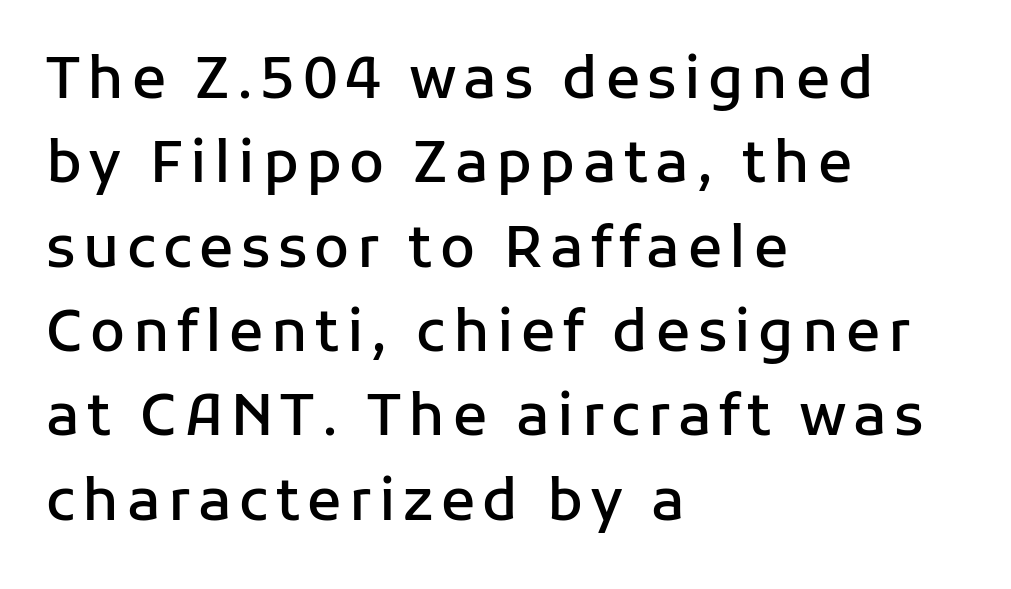
Unlike italic type, these characters show no tilt at all. Varying glyph widths throughout — classic text-font behaviour. In terms of letterform style, serifs are entirely absent. A fair bit of extra ink — the face is semibold, not bold. The space directly below the letters is spotless.
